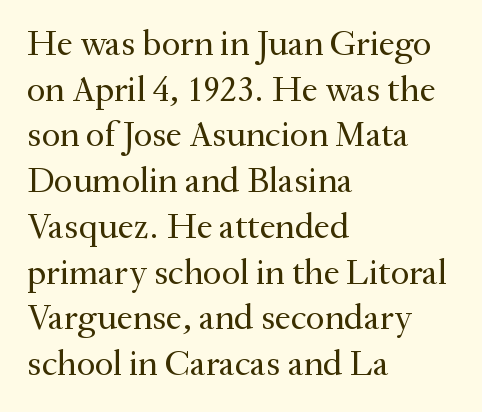
The image shows 36 px regular-weight serif type, upright; set left-aligned, normal line spacing (1.27x), normal letter spacing, not underlined; medium stroke contrast and a small x-height.
